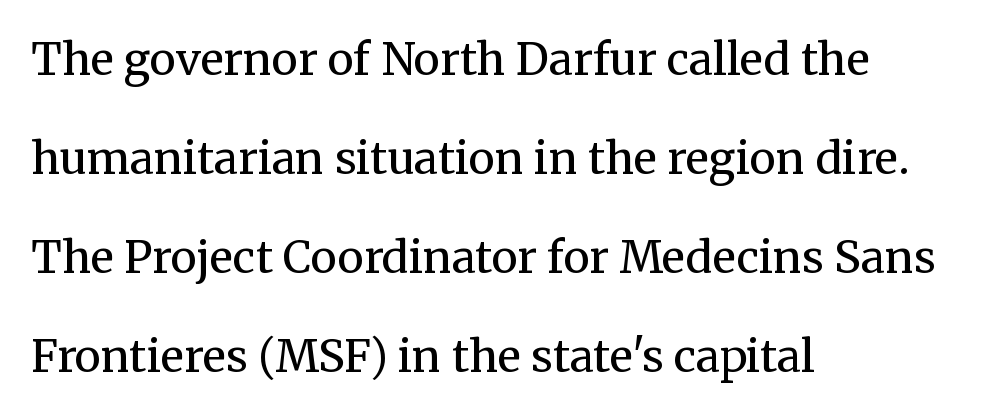
Q: Is the text bold? A: No.
Q: Is the text italic (slanted)? A: No, it is upright.
Q: Is the typeface a serif or a sans-serif typeface? A: Serif.
Q: Is the text underlined? A: No.
Q: How is the paragraph aligned? A: Left-aligned.
Q: Is the spacing between letters normal or unusually wide? A: Normal.
Q: Is the spacing between lines tight, normal or loose? A: Loose.
Q: Width (condensed, normal, or wide)? A: Normal.
Q: Stroke contrast? A: Medium.
Q: x-height? A: Medium.
Q: Monospaced? A: No.
